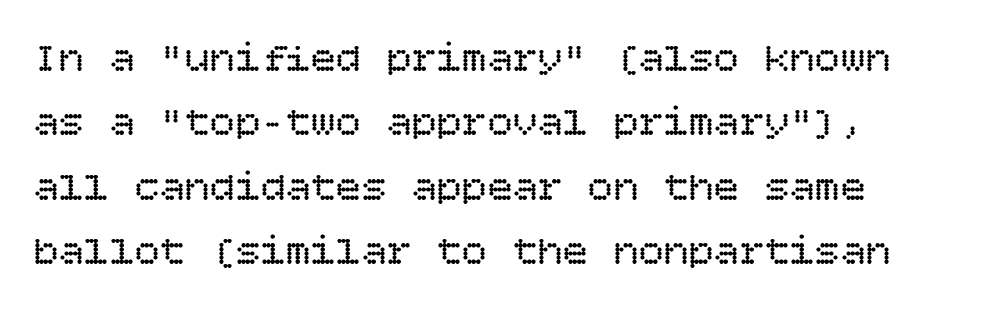
Stems here are at most as thick as an everyday book face. The letterforms sit shoulder to shoulder at normal distance. Every stem runs plumb, perpendicular to the baseline. A typesetter would call this leading conventional body-copy spacing. Underline: absent. Typeset ragged right — the left edge is the straight one.
